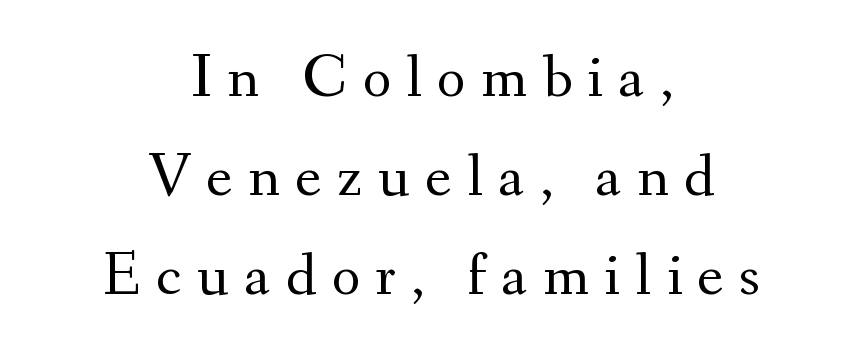
The image shows 62 px regular-weight serif type, upright; set centered, normal line spacing (1.6x), unusually wide letter spacing (+0.25 em), not underlined; medium stroke contrast and a small x-height.
